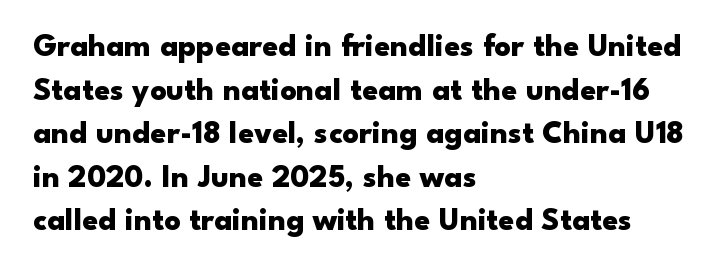
{"serif": "no", "italic": "no", "bold": "yes", "weight": "heavy", "width": "wide", "stroke_contrast": "low", "x_height": "small", "monospaced": "no", "underline": "no", "align": "left", "line_spacing": "normal", "line_spacing_ratio": 1.36, "letter_spacing": "normal", "letter_spacing_em": 0.0, "glyph_px": 32}
